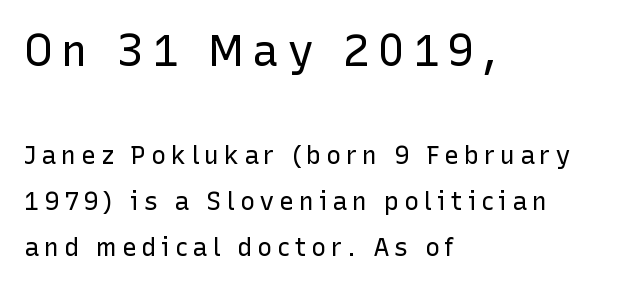
Q: Is the text bold? A: No.
Q: Is the text italic (slanted)? A: No, it is upright.
Q: Is the typeface a serif or a sans-serif typeface? A: Sans-serif.
Q: Is the text underlined? A: No.
Q: How is the paragraph aligned? A: Left-aligned.
Q: Which block of text is set in a larger size, the first (top) or the second (bottom)? A: The first (top) one.
Q: Width (condensed, normal, or wide)? A: Normal.
Q: Stroke contrast? A: Low.
Q: x-height? A: Medium.
Q: Monospaced? A: No.
